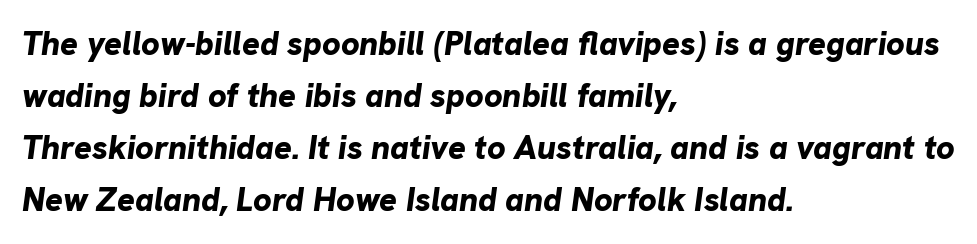
Q: Is the text bold? A: Yes.
Q: Is the text italic (slanted)? A: Yes, it leans right by about 8 degrees.
Q: Is the text underlined? A: No.
Q: How is the paragraph aligned? A: Left-aligned.
Q: Is the spacing between letters normal or unusually wide? A: Normal.
Q: Is the spacing between lines tight, normal or loose? A: Normal.
Q: Width (condensed, normal, or wide)? A: Normal.
Q: Stroke contrast? A: Low.
Q: x-height? A: Medium.
Q: Monospaced? A: No.
